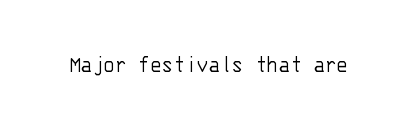
Q: Is the text bold? A: No.
Q: Is the text italic (slanted)? A: No, it is upright.
Q: Is the text underlined? A: No.
Q: Is the spacing between letters normal or unusually wide? A: Normal.
